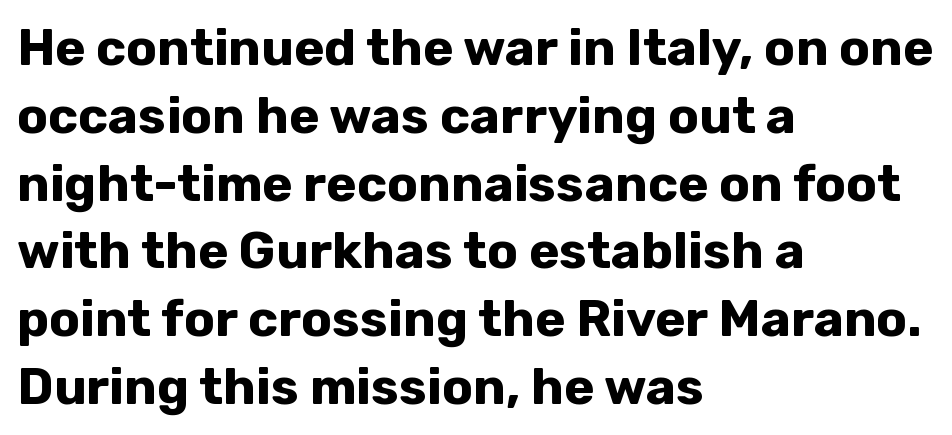
Varying glyph widths throughout — classic text-font behaviour. Typographic density is high because the face is bold. Compared with a centered layout, this one pins lines to the left instead. Notice how the stems are strictly vertical — no italics here.
